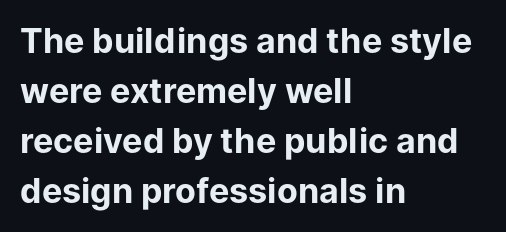
Looks like regular typesetting: each glyph gets only the width it needs. These lines are set flush left with a ragged right edge. The face used here is a sans, in the tradition of grotesques and geometrics. The rendering keeps characters at their native spacing. Characters remain perfectly vertical along every line. The lines sit at an ordinary, default distance from one another.
